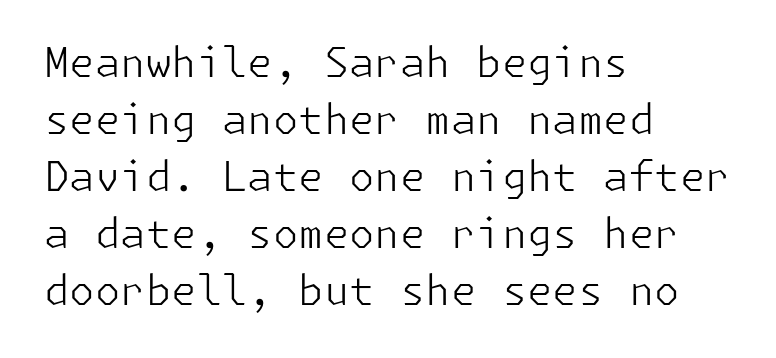
The image shows 41 px light sans-serif type, upright; set left-aligned, normal line spacing (1.39x), normal letter spacing, not underlined; low stroke contrast and a medium x-height.
